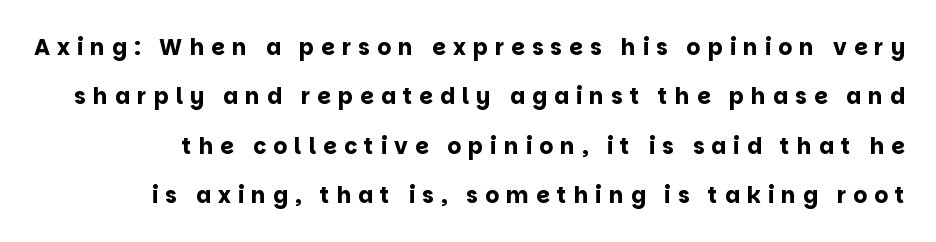
The strip under each line holds only bare page. A typesetter would call this heavily tracked-out type. This is roman type, the default non-slanted kind. These lines stand farther apart than default settings would place them. Pretty heavy lettering here — definitely bold.
